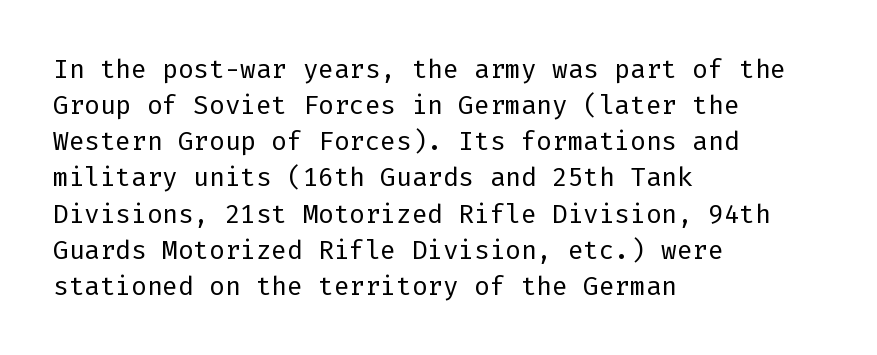
{"italic": "no", "bold": "no", "underline": "no", "align": "left", "line_spacing": "normal", "line_spacing_ratio": 1.39, "letter_spacing": "normal", "letter_spacing_em": 0.0, "glyph_px": 26}
